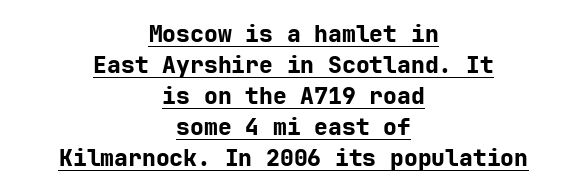
The image shows 23 px bold type, upright; set centered, normal line spacing (1.35x), normal letter spacing, underlined.
